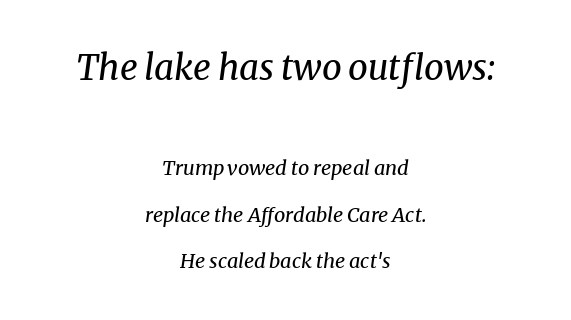
Typeset on center — no edge is straight. Look at the tracking — it's just the regular setting, nothing added. The letters are slanted; this is an italic face. The rendering shrinks the type as you move from the upper chunk to the lower. The face used here is seriffed, in the tradition of book romans.
